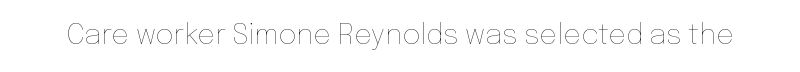
Q: Is the text bold? A: No.
Q: Is the text italic (slanted)? A: No, it is upright.
Q: Is the text underlined? A: No.
Q: Is the spacing between letters normal or unusually wide? A: Normal.
Q: Width (condensed, normal, or wide)? A: Normal.
Q: Stroke contrast? A: Low.
Q: x-height? A: Medium.
Q: Monospaced? A: No.
